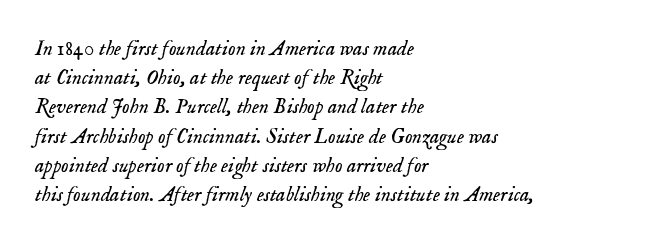
{"italic": "yes", "lean": "right", "slant_degrees": 18, "bold": "no", "underline": "no", "align": "left", "line_spacing": "normal", "line_spacing_ratio": 1.39, "letter_spacing": "normal", "letter_spacing_em": 0.0, "glyph_px": 21}
